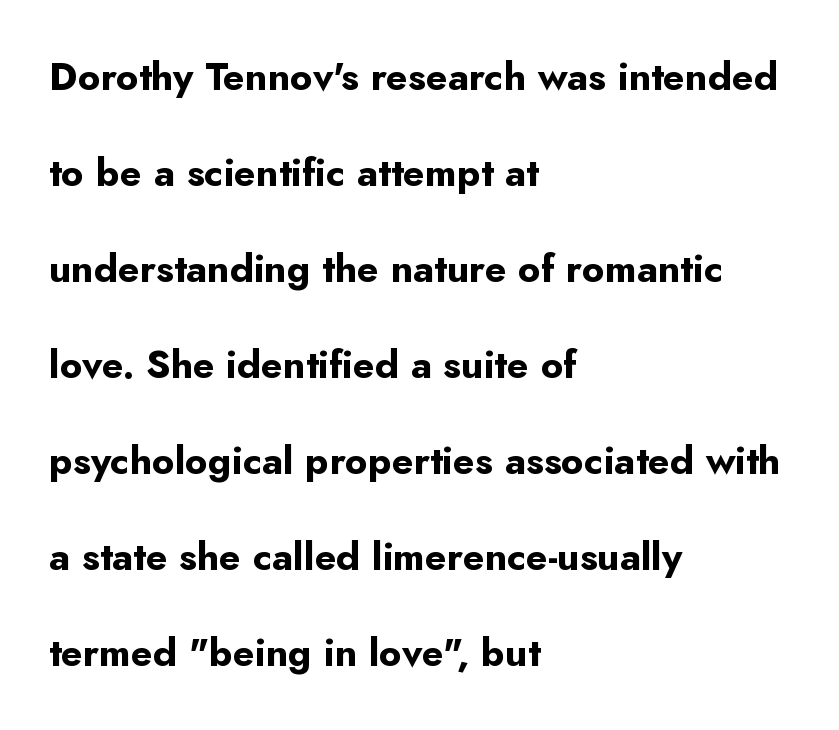
{"serif": "no", "italic": "no", "bold": "yes", "weight": "bold", "width": "normal", "stroke_contrast": "low", "x_height": "small", "monospaced": "no", "underline": "no", "align": "left", "line_spacing": "loose", "line_spacing_ratio": 2.46, "letter_spacing": "normal", "letter_spacing_em": 0.0, "glyph_px": 39}
